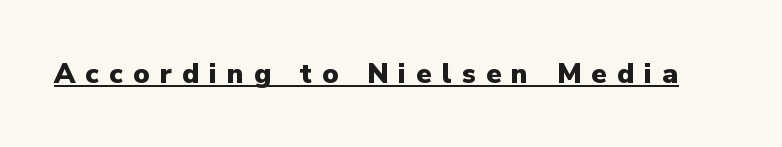
Posture: vertical. The strokes are fattened all the way to bold. Each word looks stretched out because of the extra space between its letters. Observe the absence of serifs on each vertical stroke in this sample. These lines are rendered in a variable-pitch font. Decoration check: the copy is underlined.
